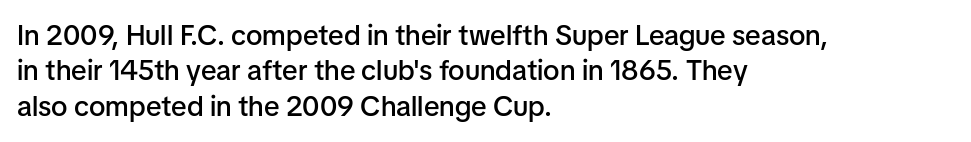
Q: Is the text bold? A: Semi-bold.
Q: Is the text italic (slanted)? A: No, it is upright.
Q: Is the typeface a serif or a sans-serif typeface? A: Sans-serif.
Q: Is the text underlined? A: No.
Q: How is the paragraph aligned? A: Left-aligned.
Q: Is the spacing between letters normal or unusually wide? A: Normal.
Q: Is the spacing between lines tight, normal or loose? A: Normal.
Q: Width (condensed, normal, or wide)? A: Normal.
Q: Stroke contrast? A: Low.
Q: x-height? A: Medium.
Q: Monospaced? A: No.
